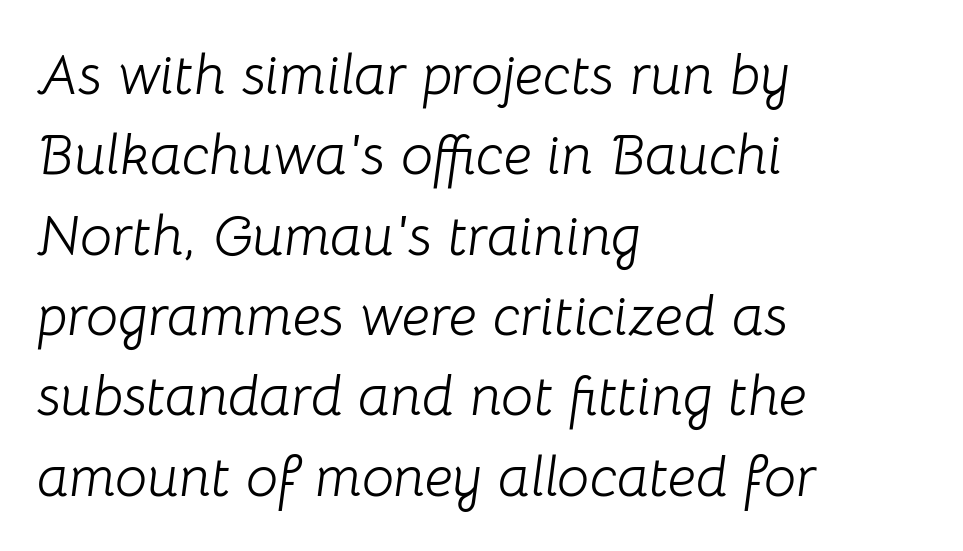
Q: Is the text bold? A: No.
Q: Is the text italic (slanted)? A: Yes, it leans right by about 8 degrees.
Q: Is the text underlined? A: No.
Q: How is the paragraph aligned? A: Left-aligned.
Q: Is the spacing between letters normal or unusually wide? A: Normal.
Q: Is the spacing between lines tight, normal or loose? A: Normal.
Q: Width (condensed, normal, or wide)? A: Normal.
Q: Stroke contrast? A: Low.
Q: x-height? A: Medium.
Q: Monospaced? A: No.
